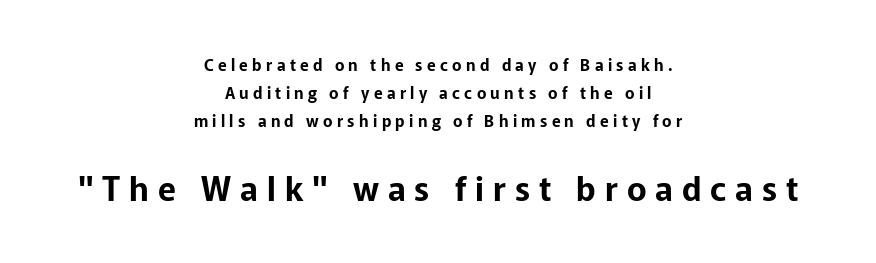
Q: Is the text italic (slanted)? A: No, it is upright.
Q: Is the typeface a serif or a sans-serif typeface? A: Sans-serif.
Q: Is the text underlined? A: No.
Q: How is the paragraph aligned? A: Centered.
Q: Is the spacing between letters normal or unusually wide? A: Unusually wide.
Q: Which block of text is set in a larger size, the first (top) or the second (bottom)? A: The second (bottom) one.
Q: Width (condensed, normal, or wide)? A: Normal.
Q: Stroke contrast? A: Low.
Q: x-height? A: Medium.
Q: Monospaced? A: No.
